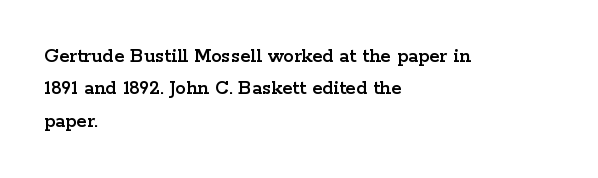
Glyph-to-glyph distance matches everyday printed text. Upright lettering throughout. Notice how descenders clear the ascenders below comfortably — that's standard leading. The strip under each line holds only bare page. Layout note: lines flush left.
